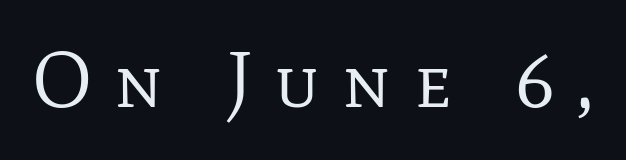
{"serif": "yes", "italic": "no", "bold": "no", "weight": "regular", "width": "normal", "stroke_contrast": "low", "x_height": "medium", "monospaced": "no", "underline": "no", "letter_spacing": "wide", "letter_spacing_em": 0.29, "glyph_px": 78}
